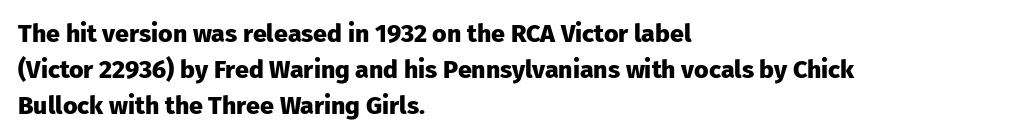
The image shows 25 px bold type, upright; set left-aligned, normal line spacing (1.45x), normal letter spacing, not underlined.
